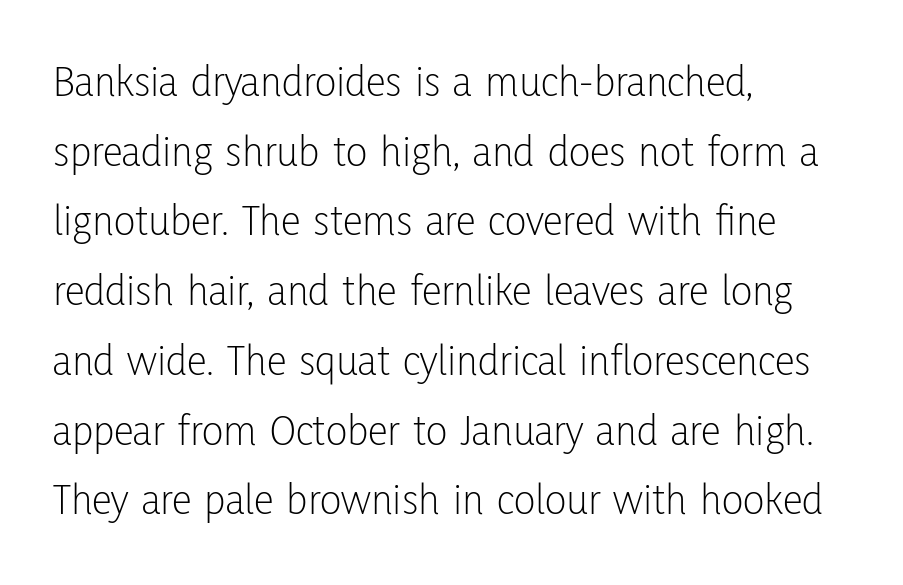
Regular leading. Is this a fixed-width face? No — the glyphs have proportional, varying widths. No heavy texture on the line: the type isn't bold. Words appear dense and cohesive because spacing is normal.
